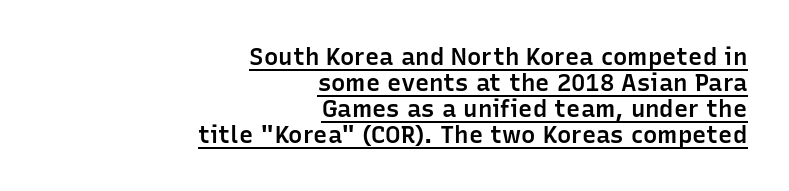
{"italic": "no", "bold": "semi", "underline": "yes", "align": "right", "line_spacing": "tight", "line_spacing_ratio": 1.08, "letter_spacing": "normal", "letter_spacing_em": 0.0, "glyph_px": 24}
